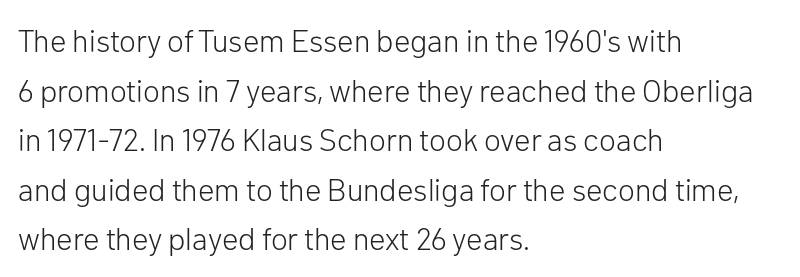
Think of a printed novel: that variable character pitch is what you see here. The rag falls on the right side of this text block. Rendered with straight, roman letterforms. Nobody touched the tracking dial on this one. Notice how descenders clear the ascenders below comfortably — that's standard leading. Are there feet on the stems? There aren't — it's a sans.
